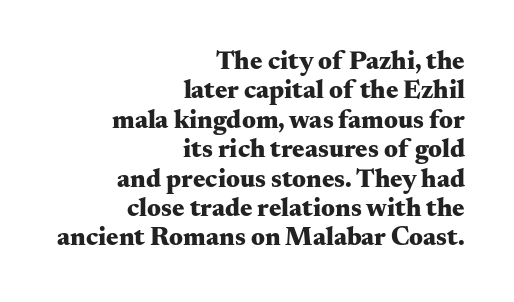
{"italic": "no", "bold": "yes", "underline": "no", "align": "right", "line_spacing": "tight", "line_spacing_ratio": 1.13, "letter_spacing": "normal", "letter_spacing_em": 0.0, "glyph_px": 26}
